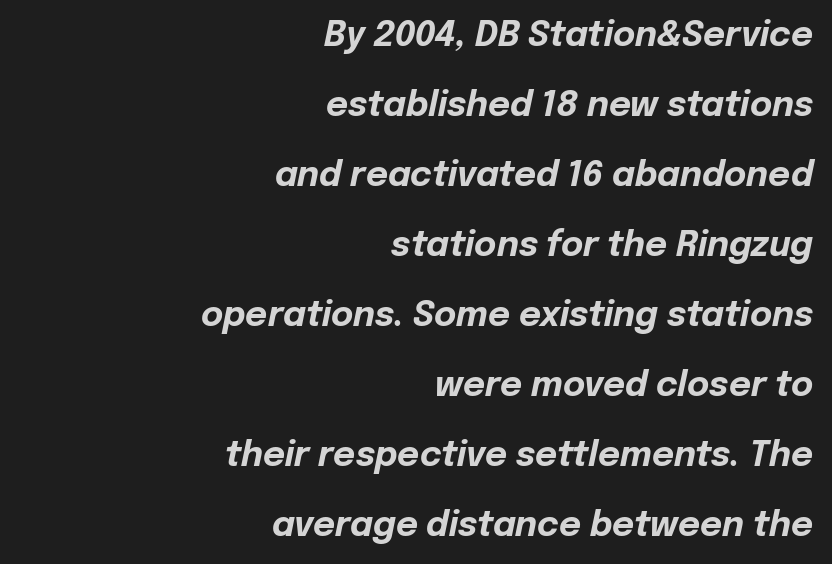
This sample is right-justified, so line beginnings fall wherever the words allow. When letters slant like this, we call the style italic. Proportional: the letters do not fall into vertical columns. On the weight axis this lands at bold, roughly 700. A typesetter would call this leading open, well beyond the default. Decoration check: the copy has no underline.
